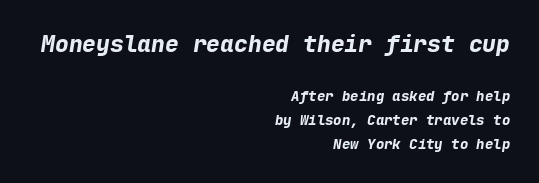
Reading top to bottom, the characters get smaller at the block break. Spacing between characters is what you'd get straight out of the box. Has an underline been added? It has not. As a designer I'd log this as weight 700, bold.
